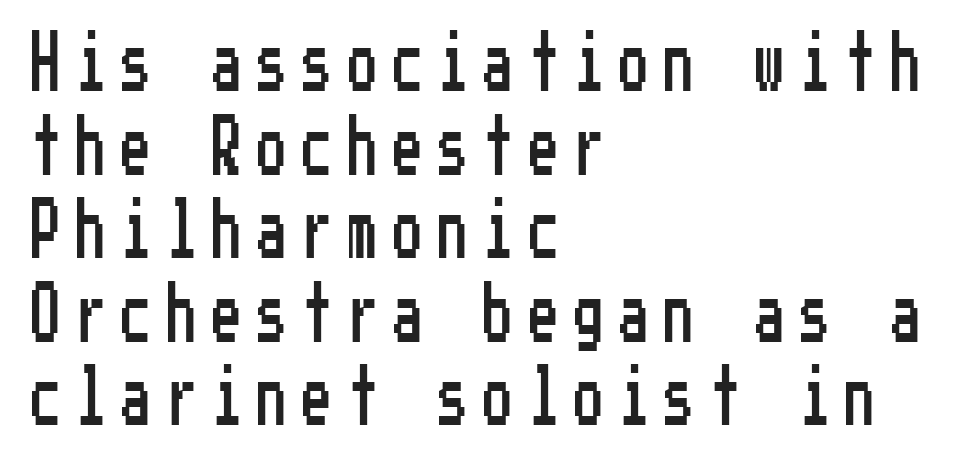
{"serif": "no", "italic": "no", "width": "condensed", "stroke_contrast": "low", "x_height": "medium", "underline": "no", "align": "left", "line_spacing": "normal", "line_spacing_ratio": 1.44, "letter_spacing": "wide", "letter_spacing_em": 0.28, "glyph_px": 58}
